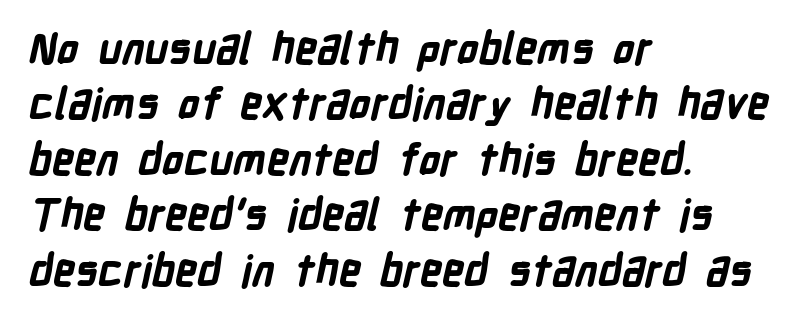
Q: Is the text bold? A: Yes.
Q: Is the typeface a serif or a sans-serif typeface? A: Sans-serif.
Q: Is the text underlined? A: No.
Q: How is the paragraph aligned? A: Left-aligned.
Q: Is the spacing between letters normal or unusually wide? A: Normal.
Q: Is the spacing between lines tight, normal or loose? A: Normal.
Q: Width (condensed, normal, or wide)? A: Condensed.
Q: Stroke contrast? A: Low.
Q: x-height? A: Medium.
Q: Monospaced? A: No.
